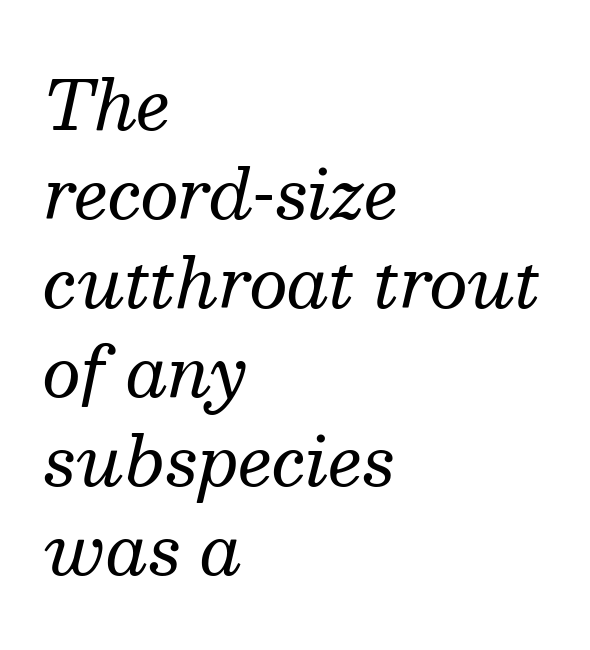
The image shows 68 px regular-weight serif type, italic (leaning right); set left-aligned, normal line spacing (1.31x), normal letter spacing, not underlined; medium stroke contrast and a medium x-height.
